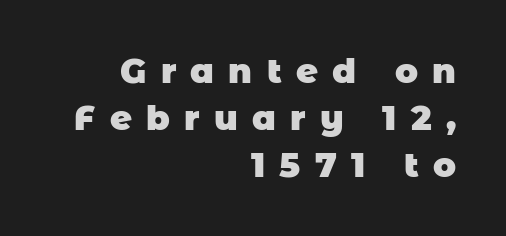
Regarding serifs, this sample does without them. These lines are rendered in a variable-pitch font. Each row of text sits above clean, open space. If you drew a ruler down the right edge, every line would touch it.
